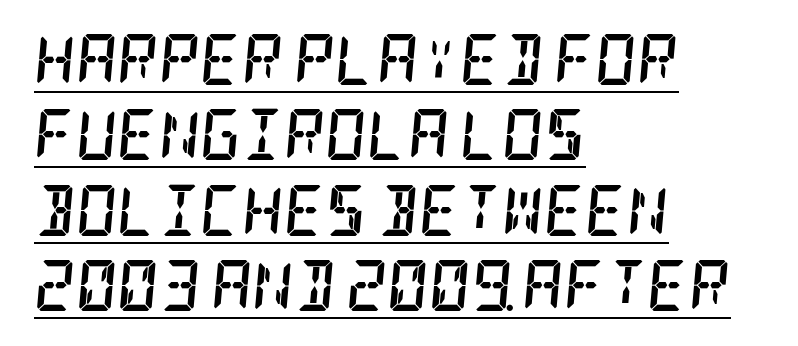
The image shows 51 px semibold, condensed serif type, italic (leaning right); set left-aligned, normal line spacing (1.48x), normal letter spacing, underlined; low stroke contrast and a large x-height.
